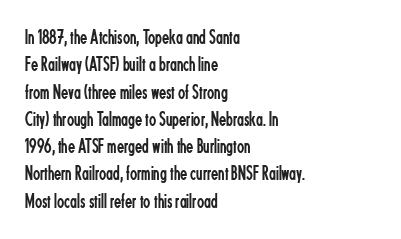
Q: Is the text bold? A: No.
Q: Is the text italic (slanted)? A: No, it is upright.
Q: Is the text underlined? A: No.
Q: How is the paragraph aligned? A: Left-aligned.
Q: Is the spacing between letters normal or unusually wide? A: Normal.
Q: Is the spacing between lines tight, normal or loose? A: Normal.
